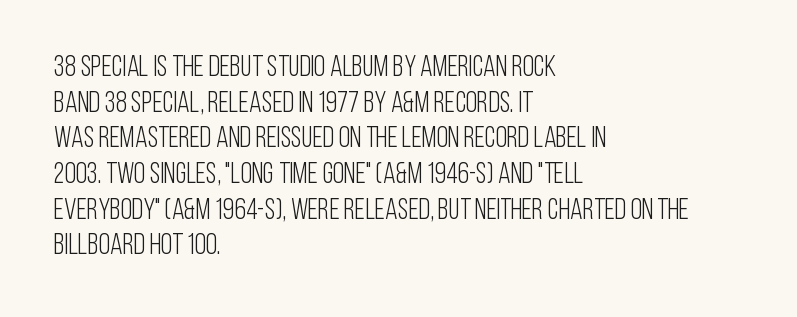
{"serif": "no", "italic": "no", "bold": "no", "weight": "light", "width": "condensed", "stroke_contrast": "low", "x_height": "large", "monospaced": "no", "underline": "no", "align": "left", "line_spacing_ratio": 1.23, "letter_spacing": "normal", "letter_spacing_em": 0.0, "glyph_px": 29}
